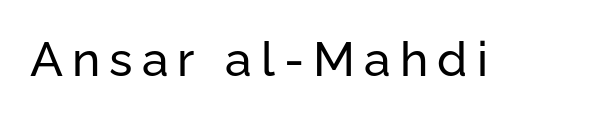
This sample has the flowing, uneven cadence of proportional lettering. Vertical strokes here are truly vertical. This is sans-serif lettering, the kind often seen on screens and signage. Clear beneath every line of the passage.
